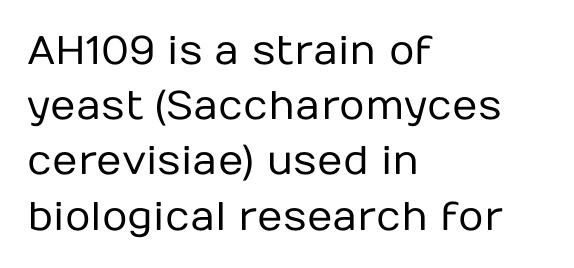
Q: Is the text bold? A: No.
Q: Is the text italic (slanted)? A: No, it is upright.
Q: Is the typeface a serif or a sans-serif typeface? A: Sans-serif.
Q: Is the text underlined? A: No.
Q: How is the paragraph aligned? A: Left-aligned.
Q: Is the spacing between letters normal or unusually wide? A: Normal.
Q: Is the spacing between lines tight, normal or loose? A: Normal.
Q: Width (condensed, normal, or wide)? A: Normal.
Q: Stroke contrast? A: Low.
Q: x-height? A: Medium.
Q: Monospaced? A: No.
